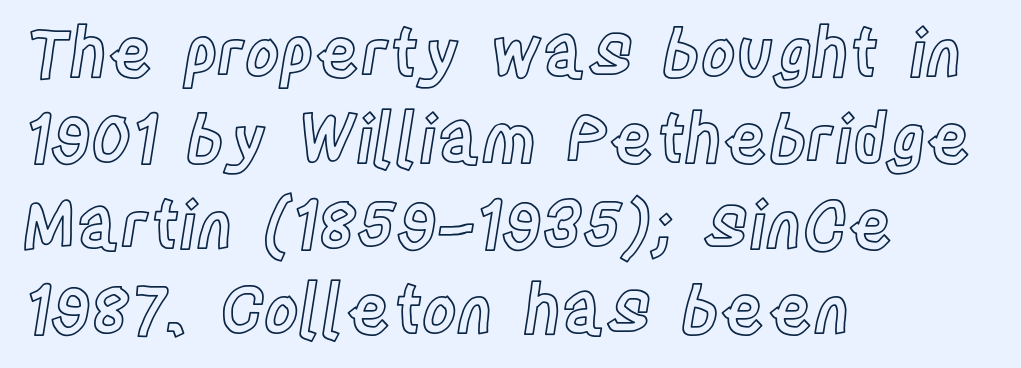
{"width": "condensed", "x_height": "large", "monospaced": "no", "underline": "no", "align": "left", "line_spacing": "normal", "line_spacing_ratio": 1.28, "letter_spacing": "normal", "letter_spacing_em": 0.0, "glyph_px": 67}
